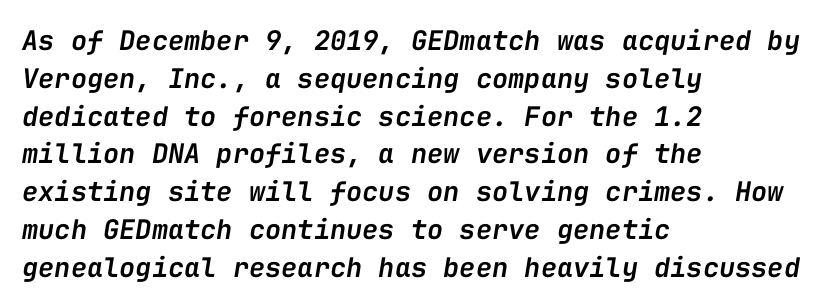
The image shows 27 px text type, italic (leaning right); set left-aligned, normal line spacing (1.4x), normal letter spacing, not underlined.
